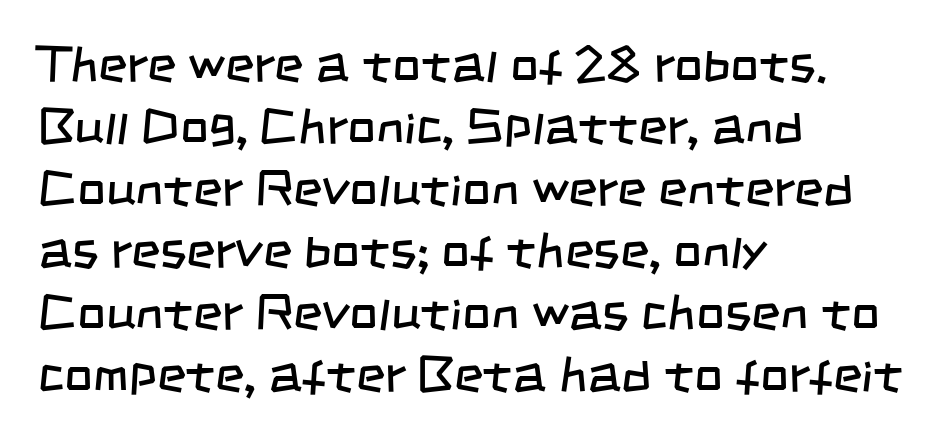
The image shows 50 px regular-weight, condensed sans-serif type; set left-aligned, line spacing 1.24x, normal letter spacing, not underlined; low stroke contrast and a large x-height.
